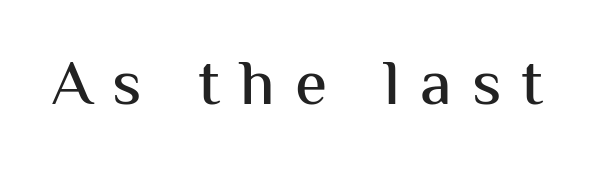
The image shows 65 px sans-serif type, upright; set unusually wide letter spacing (+0.31 em), not underlined; medium stroke contrast and a medium x-height.
